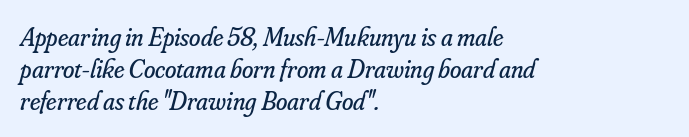
Letters rest on an invisible, unmarked baseline. A light-to-regular cut is what we see here. Reading down the block, your eye returns to a fixed left position each line. Does the lettering tilt? It does — this is italic. You could call the tracking neutral — neither tight nor loose.
